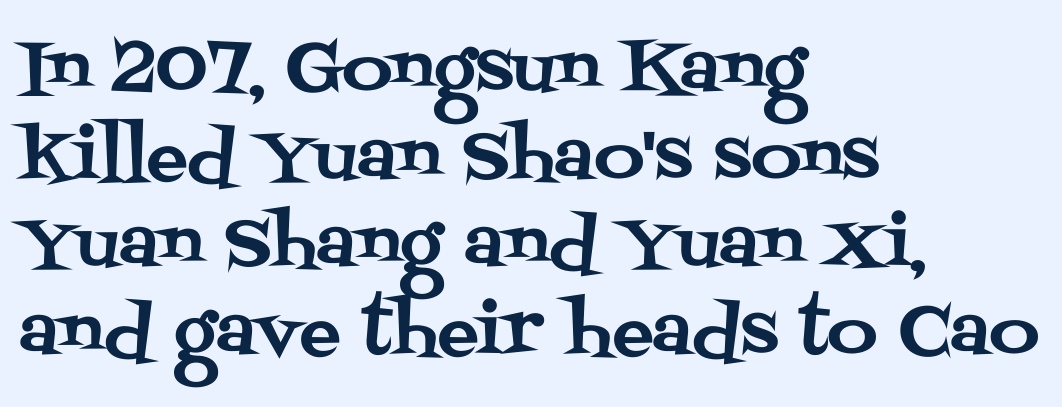
Standard letterfit; no display-style spreading of the glyphs. This sample has the flowing, uneven cadence of proportional lettering. Notice how descenders clear the ascenders below comfortably — that's standard leading. In CSS terms this would be text-align: left.
